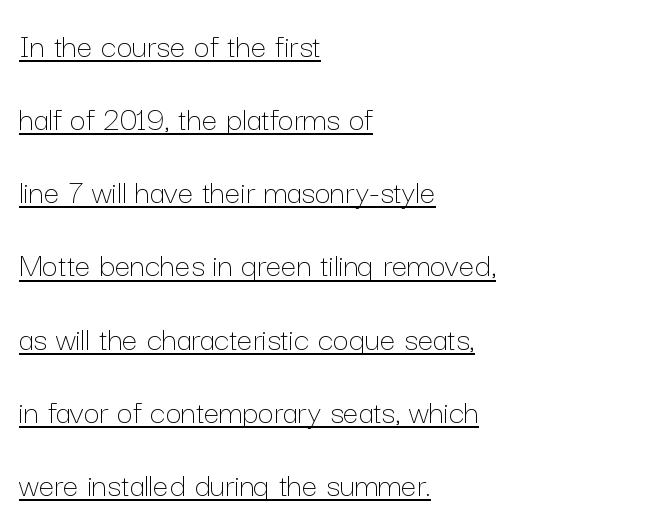
The image shows 35 px thin type, upright; set left-aligned, loose line spacing (2.09x), normal letter spacing, underlined; low stroke contrast and a medium x-height.
